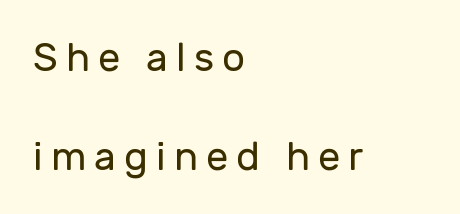
Typographically, this falls in the sans-serif category. Weight: in the light-to-regular range. It's the straight-up-and-down kind of type. Summary of vertical rhythm: relaxed, with wide interline spacing.
